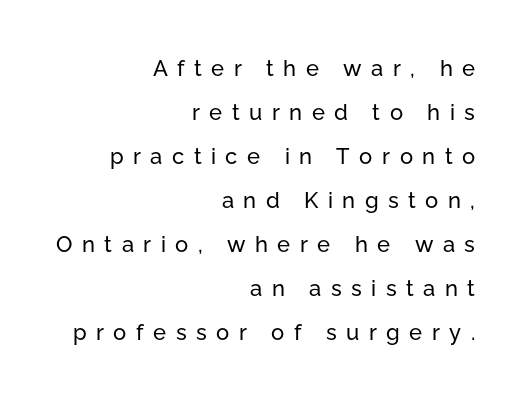
The image shows 22 px text type, upright; set right-aligned, loose line spacing (2.0x), unusually wide letter spacing (+0.43 em), not underlined.
